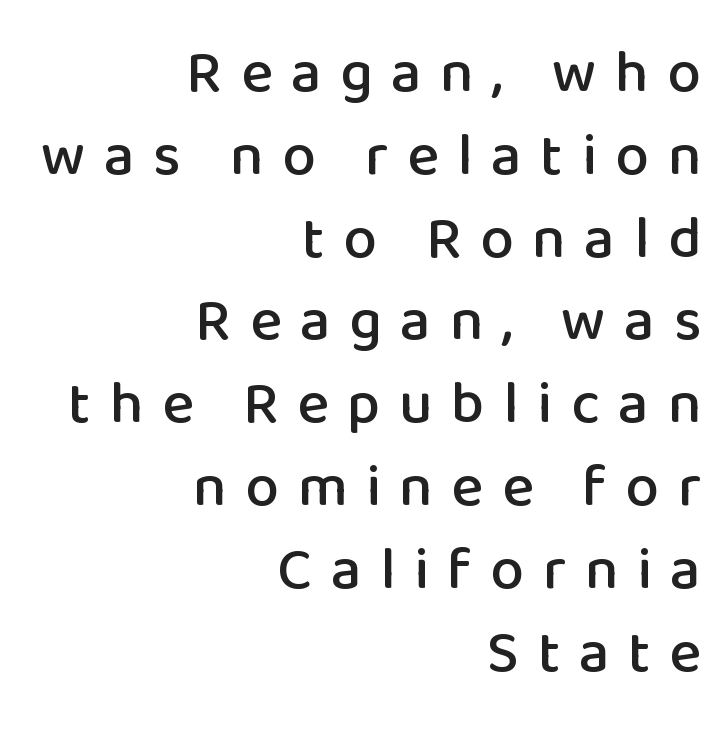
You can tell from the bare stems that sans-serif type was used. Short and long lines alike share a common ending point at right. Clear beneath every line of the passage. Look at the tracking — it's clearly loosened, letters drifting apart.
